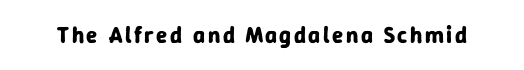
Q: Is the text bold? A: Yes.
Q: Is the text italic (slanted)? A: No, it is upright.
Q: Is the text underlined? A: No.
